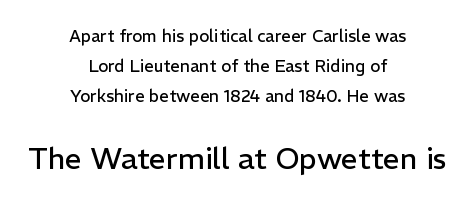
Q: Is the text bold? A: No.
Q: Is the text italic (slanted)? A: No, it is upright.
Q: Is the typeface a serif or a sans-serif typeface? A: Sans-serif.
Q: Is the text underlined? A: No.
Q: How is the paragraph aligned? A: Centered.
Q: Is the spacing between letters normal or unusually wide? A: Normal.
Q: Which block of text is set in a larger size, the first (top) or the second (bottom)? A: The second (bottom) one.
Q: Width (condensed, normal, or wide)? A: Normal.
Q: Stroke contrast? A: Low.
Q: x-height? A: Medium.
Q: Monospaced? A: No.
